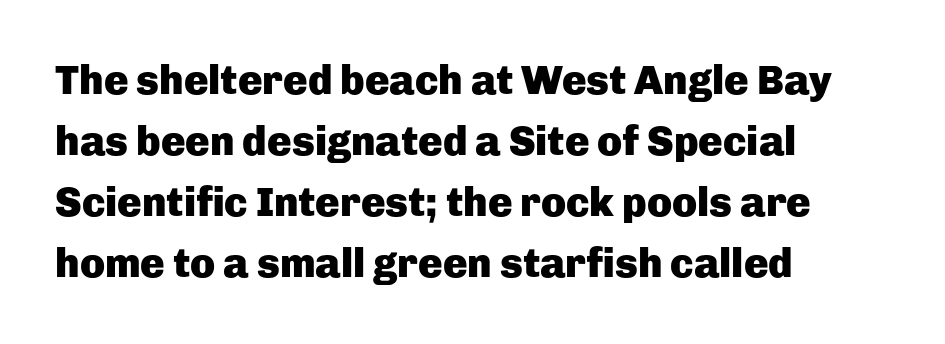
The image shows 41 px heavy sans-serif type, upright; set left-aligned, normal line spacing (1.49x), normal letter spacing, not underlined; low stroke contrast and a medium x-height.
